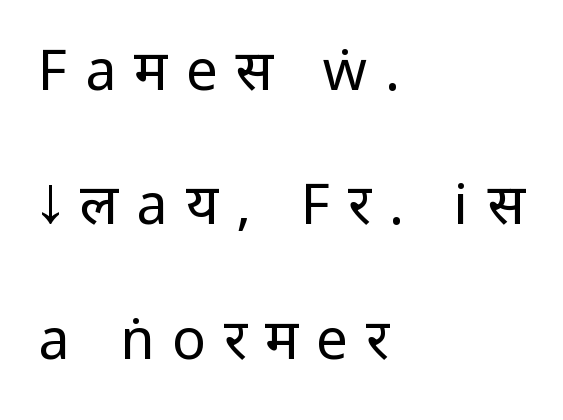
{"serif": "no", "italic": "no", "bold": "no", "weight": "regular", "width": "condensed", "stroke_contrast": "low", "x_height": "large", "monospaced": "no", "underline": "no", "align": "left", "line_spacing": "loose", "line_spacing_ratio": 2.4, "letter_spacing": "wide", "letter_spacing_em": 0.32, "glyph_px": 56}
